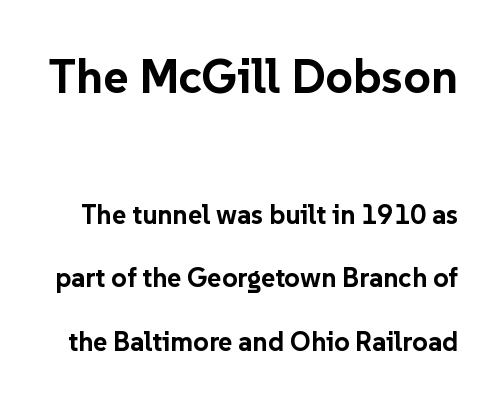
A great deal of white space separates one row of letters from the next. The rendering uses a bold face; every stroke is thick and dark. How are the letters spaced? Ordinarily, with no added tracking. Characters remain perfectly vertical along every line. Two sizes are in play, and the larger belongs to the first block. Look at the bottom of the vertical strokes: they stop flat, with no serifs.
